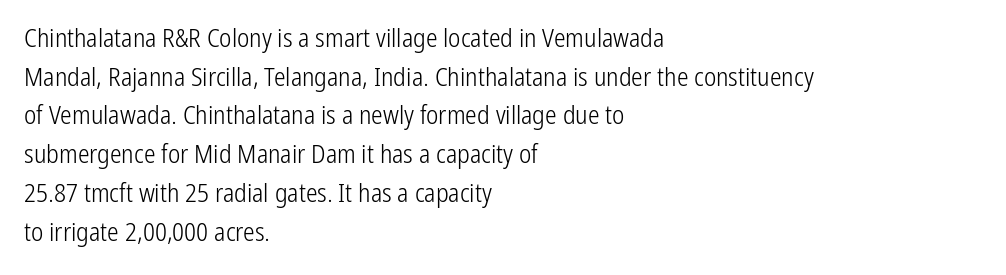
Q: Is the text bold? A: No.
Q: Is the text italic (slanted)? A: No, it is upright.
Q: Is the text underlined? A: No.
Q: How is the paragraph aligned? A: Left-aligned.
Q: Is the spacing between letters normal or unusually wide? A: Normal.
Q: Is the spacing between lines tight, normal or loose? A: Normal.
